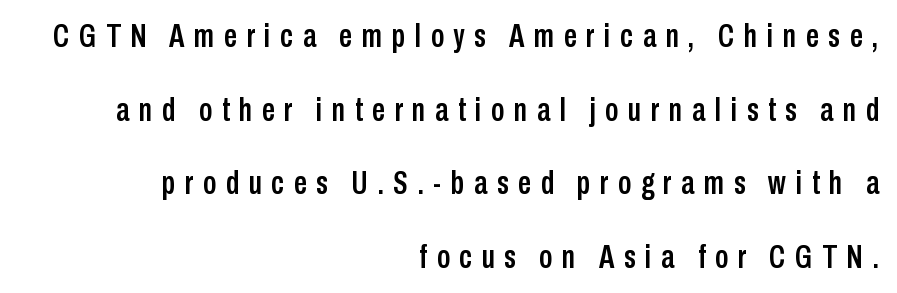
The image shows 33 px condensed sans-serif type, upright; set right-aligned, loose line spacing (2.23x), unusually wide letter spacing (+0.29 em), not underlined; low stroke contrast and a medium x-height.
